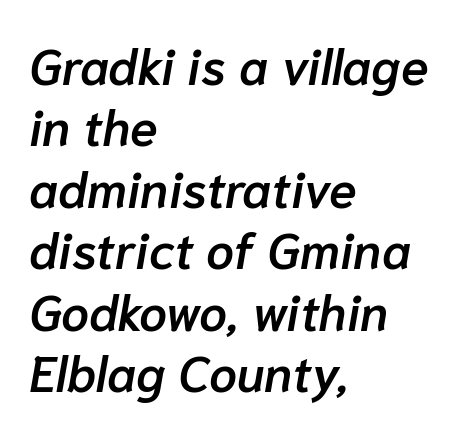
{"italic": "yes", "lean": "right", "slant_degrees": 10, "bold": "semi", "weight": "semibold", "width": "normal", "stroke_contrast": "low", "x_height": "medium", "monospaced": "no", "underline": "no", "align": "left", "line_spacing_ratio": 1.23, "letter_spacing": "normal", "letter_spacing_em": 0.0, "glyph_px": 50}
